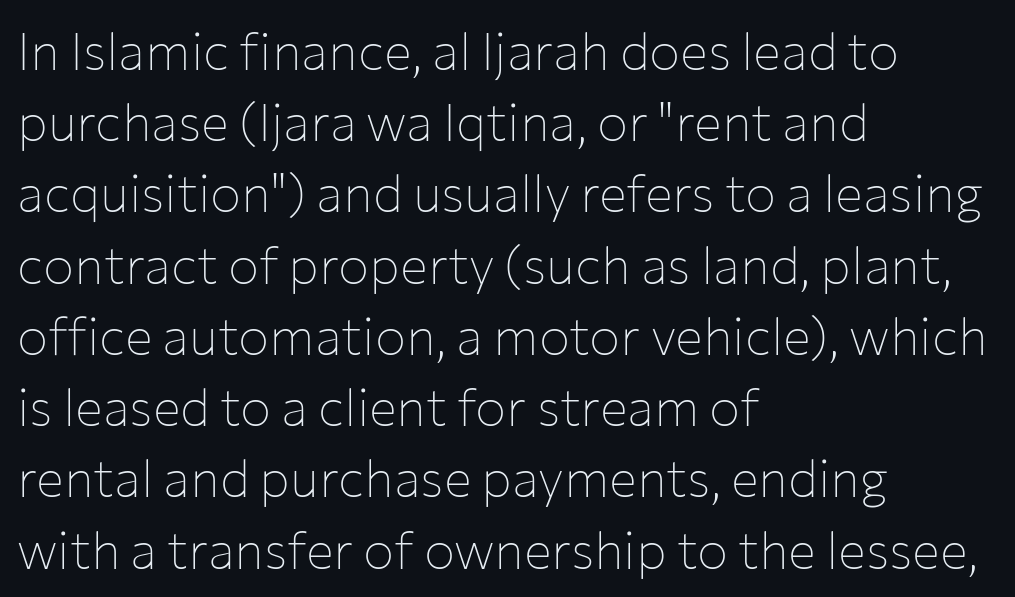
Unlike a traditional serif, this face leaves its strokes unadorned. Varying glyph widths throughout — classic text-font behaviour. Ordinary non-slanted type is in use. The passage is arranged the way most books set body copy — flush left. Baseline-to-baseline distance is the conventional proportion of letter height. The passage shown is not underscored anywhere.
